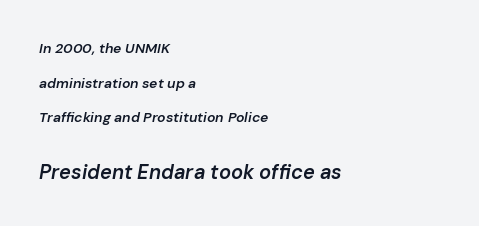
{"italic": "yes", "lean": "right", "slant_degrees": 10, "bold": "semi", "underline": "no", "align": "left", "line_spacing": "loose", "line_spacing_ratio": 2.48, "letter_spacing": "normal", "letter_spacing_em": 0.0, "larger_block": "second", "size_ratio": 1.43, "glyph_px": 20}
